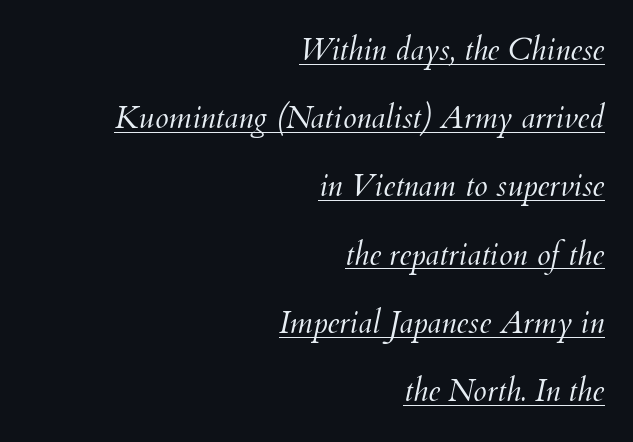
{"italic": "yes", "lean": "right", "slant_degrees": 12, "bold": "no", "weight": "light", "width": "normal", "stroke_contrast": "medium", "x_height": "small", "monospaced": "no", "underline": "yes", "align": "right", "line_spacing": "loose", "line_spacing_ratio": 2.2, "letter_spacing": "normal", "letter_spacing_em": 0.0, "glyph_px": 31}
